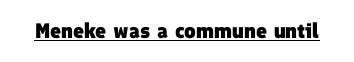
Q: Is the text bold? A: Yes.
Q: Is the text underlined? A: Yes.
Q: Is the spacing between letters normal or unusually wide? A: Normal.
